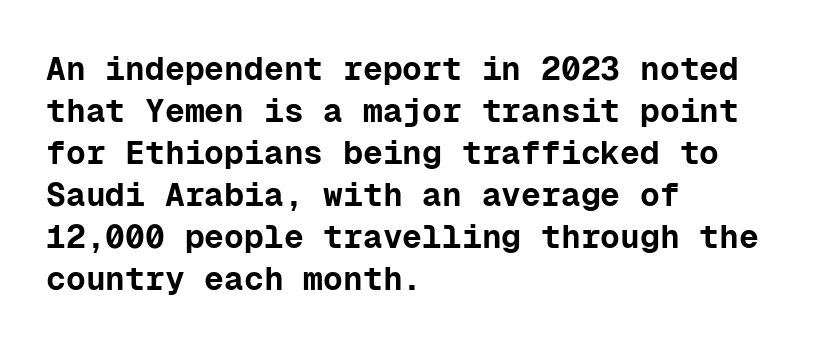
Q: Is the text bold? A: Yes.
Q: Is the text italic (slanted)? A: No, it is upright.
Q: Is the typeface a serif or a sans-serif typeface? A: Sans-serif.
Q: Is the text underlined? A: No.
Q: How is the paragraph aligned? A: Left-aligned.
Q: Is the spacing between letters normal or unusually wide? A: Normal.
Q: Is the spacing between lines tight, normal or loose? A: Normal.
Q: Width (condensed, normal, or wide)? A: Normal.
Q: Stroke contrast? A: Low.
Q: x-height? A: Medium.
Q: Monospaced? A: Yes.
